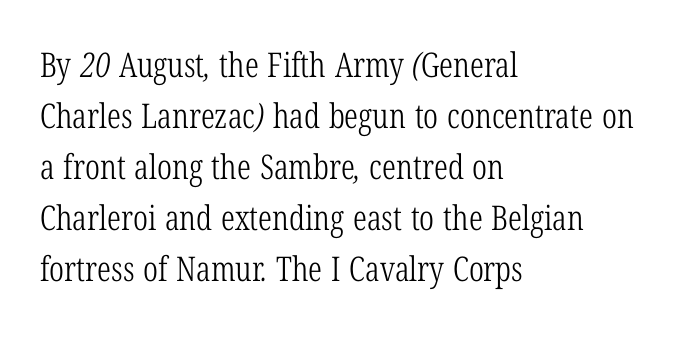
The image shows 34 px light, condensed serif type; set left-aligned, normal line spacing (1.5x), normal letter spacing, not underlined; low stroke contrast and a medium x-height.
